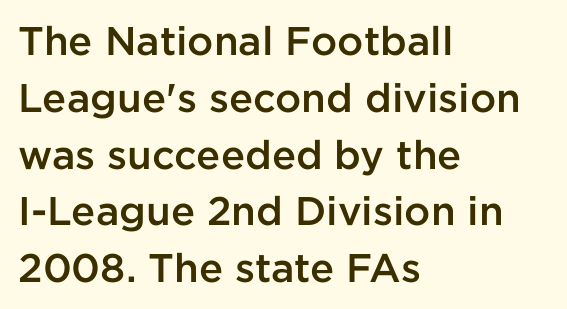
Type style note: lacks serifs. A normal amount of white space separates one row of letters from the next. The rag falls on the right side of this text block. Set as a demibold, roughly 600 on the weight scale. This is the regular roman posture of the typeface. The rendering uses natural spacing where letterforms have individual widths.
